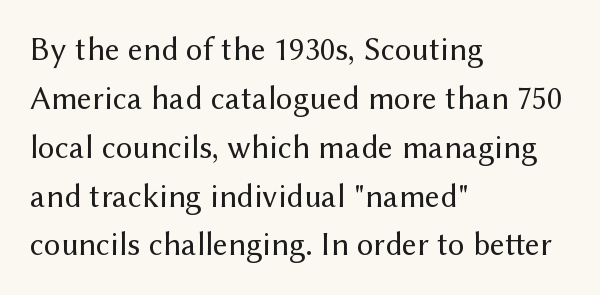
The image shows 33 px regular-weight sans-serif type, upright; set left-aligned, normal line spacing (1.48x), normal letter spacing, not underlined; medium stroke contrast and a medium x-height.
